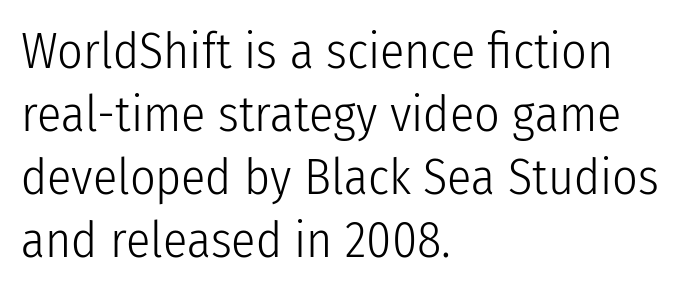
Q: Is the text bold? A: No.
Q: Is the text italic (slanted)? A: No, it is upright.
Q: Is the typeface a serif or a sans-serif typeface? A: Sans-serif.
Q: Is the text underlined? A: No.
Q: How is the paragraph aligned? A: Left-aligned.
Q: Is the spacing between letters normal or unusually wide? A: Normal.
Q: Is the spacing between lines tight, normal or loose? A: Normal.
Q: Width (condensed, normal, or wide)? A: Condensed.
Q: Stroke contrast? A: Low.
Q: x-height? A: Medium.
Q: Monospaced? A: No.
